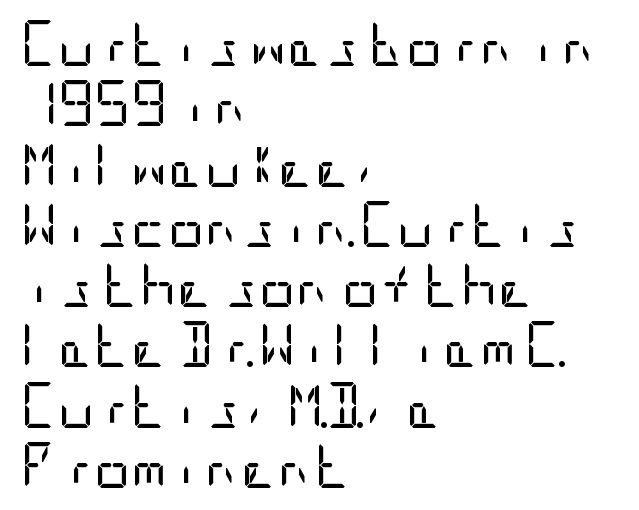
The image shows 45 px regular-weight, condensed sans-serif type, upright; set left-aligned, normal line spacing (1.34x), normal letter spacing, not underlined; low stroke contrast and a large x-height.
